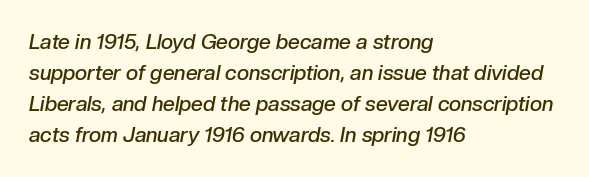
The image shows 21 px text type, italic (leaning right); set left-aligned, normal line spacing (1.48x), normal letter spacing, not underlined.
